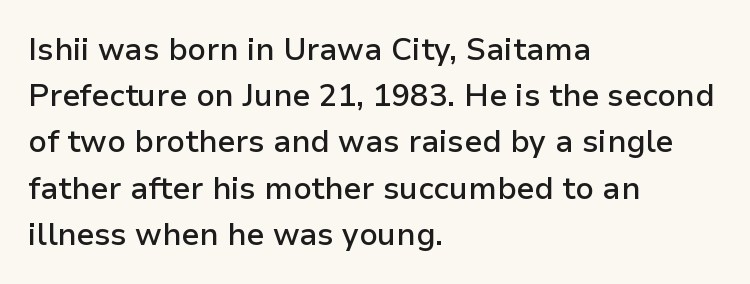
Q: Is the text bold? A: Semi-bold.
Q: Is the text italic (slanted)? A: No, it is upright.
Q: Is the typeface a serif or a sans-serif typeface? A: Sans-serif.
Q: Is the text underlined? A: No.
Q: How is the paragraph aligned? A: Left-aligned.
Q: Is the spacing between letters normal or unusually wide? A: Normal.
Q: Is the spacing between lines tight, normal or loose? A: Normal.
Q: Width (condensed, normal, or wide)? A: Normal.
Q: Stroke contrast? A: Low.
Q: x-height? A: Medium.
Q: Monospaced? A: No.
